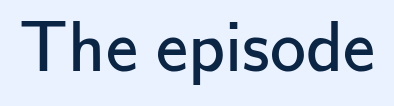
Character widths vary here, with narrow letters taking less room than wide ones. Descenders hang freely into open space. The typography opts for an upright posture over an oblique one. The line texture is even and compact thanks to regular tracking. Stems here are at most as thick as an everyday book face. The letters carry no serifs — their stems end cleanly without finishing strokes.
